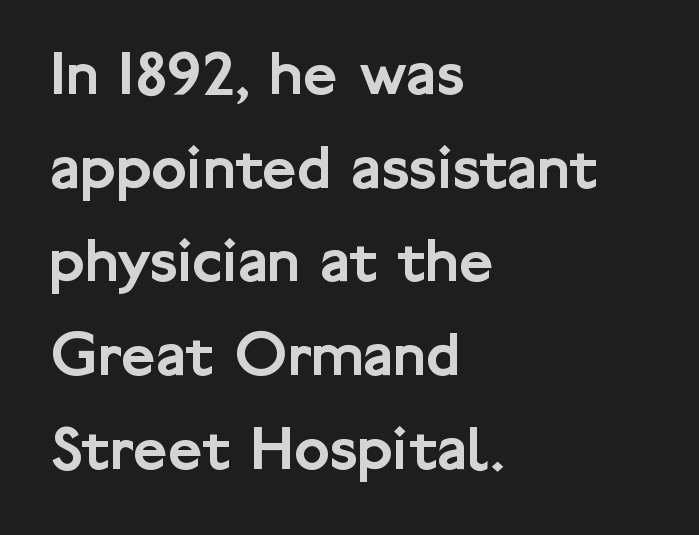
Q: Is the text italic (slanted)? A: No, it is upright.
Q: Is the typeface a serif or a sans-serif typeface? A: Sans-serif.
Q: Is the text underlined? A: No.
Q: How is the paragraph aligned? A: Left-aligned.
Q: Is the spacing between letters normal or unusually wide? A: Normal.
Q: Is the spacing between lines tight, normal or loose? A: Normal.
Q: Width (condensed, normal, or wide)? A: Normal.
Q: Stroke contrast? A: Low.
Q: x-height? A: Medium.
Q: Monospaced? A: No.
